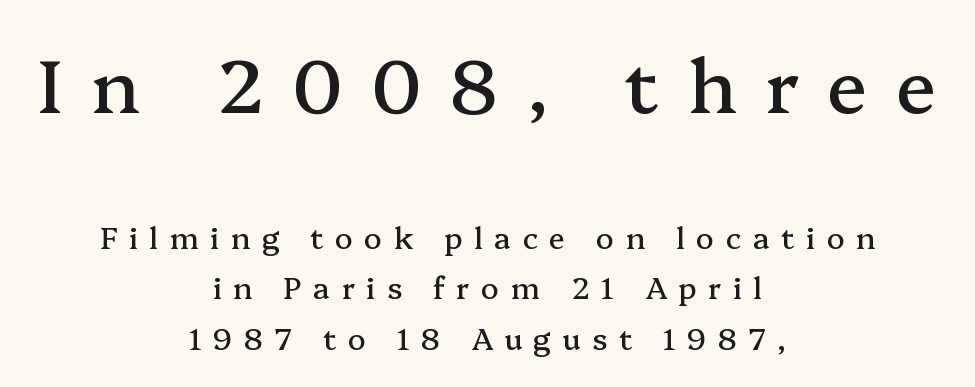
This rendering widens character spacing well past its baseline value. This sample has the flowing, uneven cadence of proportional lettering. The glyphs in this specimen are seriffed. Reading top to bottom, the characters get smaller at the block break.
